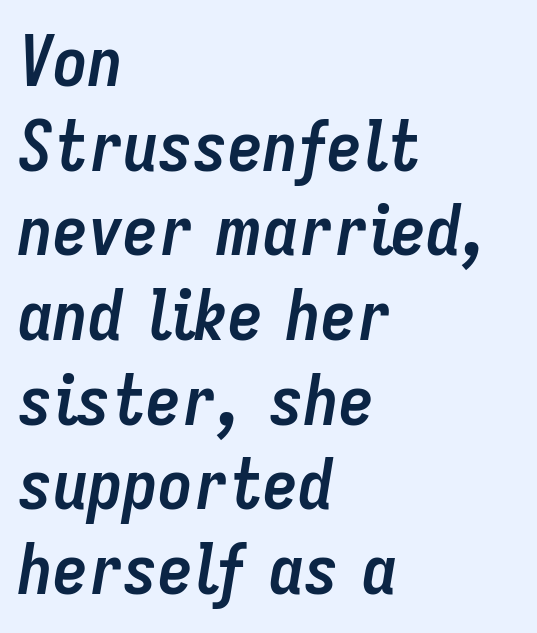
Q: Is the text bold? A: Yes.
Q: Is the text italic (slanted)? A: Yes, it leans right by about 9 degrees.
Q: Is the text underlined? A: No.
Q: How is the paragraph aligned? A: Left-aligned.
Q: Is the spacing between letters normal or unusually wide? A: Normal.
Q: Width (condensed, normal, or wide)? A: Condensed.
Q: Stroke contrast? A: Low.
Q: x-height? A: Medium.
Q: Monospaced? A: No.
